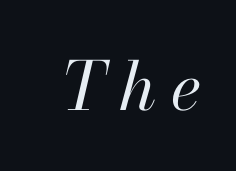
Q: Is the text bold? A: No.
Q: Is the text italic (slanted)? A: Yes, it leans right by about 13 degrees.
Q: Is the text underlined? A: No.
Q: Is the spacing between letters normal or unusually wide? A: Unusually wide.
Q: Width (condensed, normal, or wide)? A: Normal.
Q: Stroke contrast? A: High.
Q: x-height? A: Small.
Q: Monospaced? A: No.
